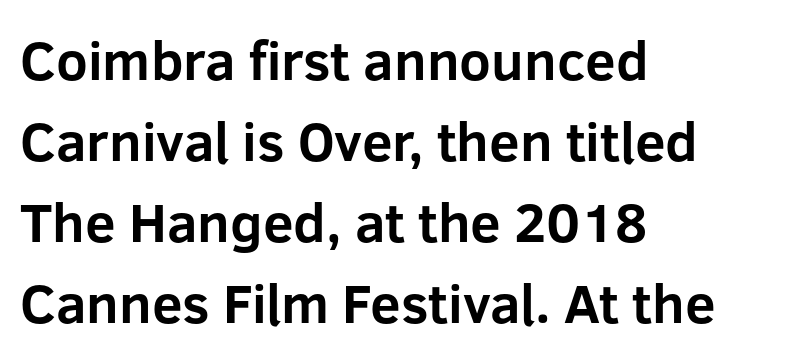
{"serif": "no", "italic": "no", "bold": "yes", "weight": "bold", "width": "normal", "stroke_contrast": "low", "x_height": "medium", "monospaced": "no", "underline": "no", "align": "left", "line_spacing": "normal", "line_spacing_ratio": 1.47, "letter_spacing": "normal", "letter_spacing_em": 0.0, "glyph_px": 55}
